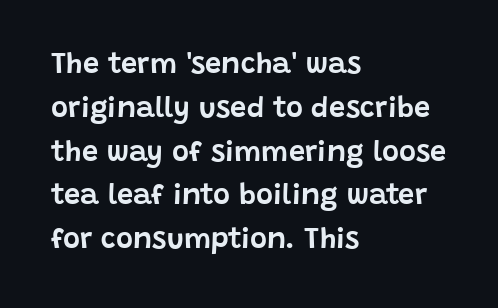
The image shows 29 px sans-serif type, upright; set left-aligned, normal line spacing (1.51x), normal letter spacing, not underlined; low stroke contrast and a large x-height.
